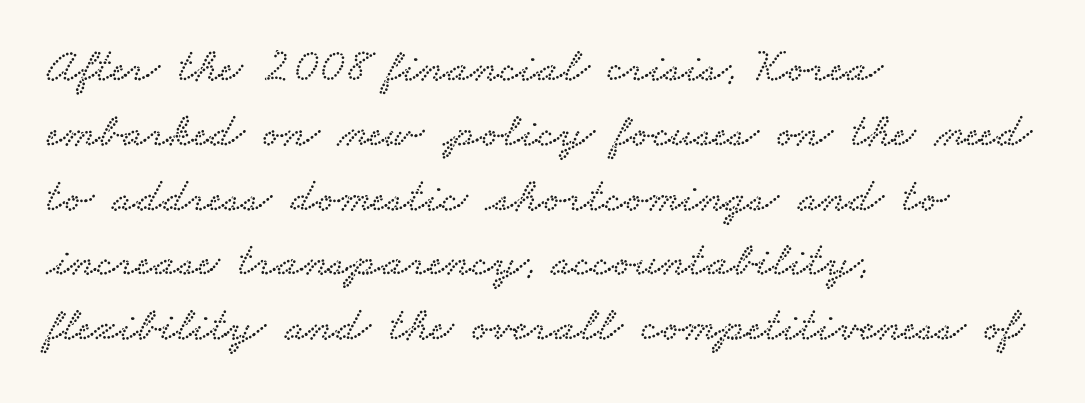
{"serif": "yes", "width": "wide", "stroke_contrast": "low", "x_height": "small", "monospaced": "no", "underline": "no", "align": "left", "line_spacing": "normal", "line_spacing_ratio": 1.35, "letter_spacing": "normal", "letter_spacing_em": 0.0, "glyph_px": 48}
